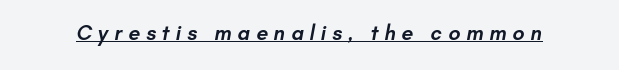
Q: Is the text bold? A: Semi-bold.
Q: Is the text underlined? A: Yes.
Q: Is the spacing between letters normal or unusually wide? A: Unusually wide.
